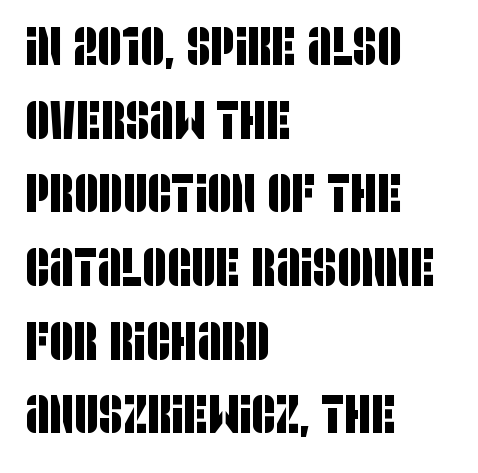
Q: Is the typeface a serif or a sans-serif typeface? A: Sans-serif.
Q: Is the text underlined? A: No.
Q: How is the paragraph aligned? A: Left-aligned.
Q: Is the spacing between letters normal or unusually wide? A: Normal.
Q: Is the spacing between lines tight, normal or loose? A: Normal.
Q: Width (condensed, normal, or wide)? A: Condensed.
Q: Stroke contrast? A: Low.
Q: x-height? A: Large.
Q: Monospaced? A: No.
